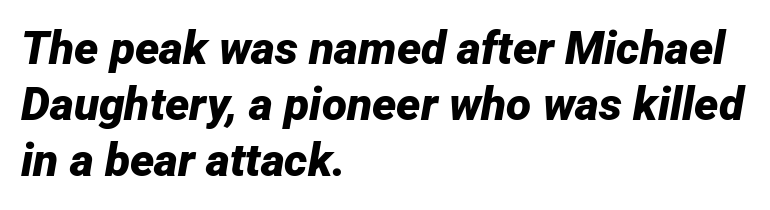
Q: Is the text bold? A: Yes.
Q: Is the text italic (slanted)? A: Yes, it leans right by about 12 degrees.
Q: Is the text underlined? A: No.
Q: How is the paragraph aligned? A: Left-aligned.
Q: Is the spacing between letters normal or unusually wide? A: Normal.
Q: Width (condensed, normal, or wide)? A: Normal.
Q: Stroke contrast? A: Low.
Q: x-height? A: Medium.
Q: Monospaced? A: No.
